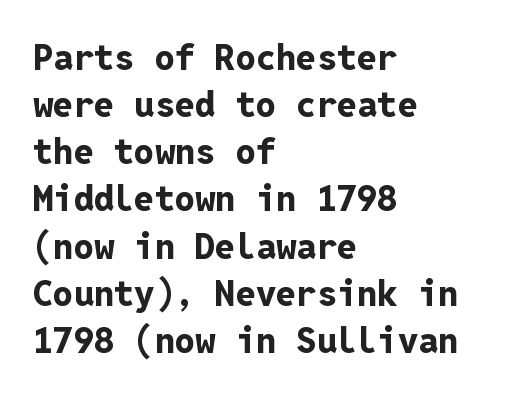
The image shows 36 px bold sans-serif type, upright, monospaced; set left-aligned, normal line spacing (1.31x), normal letter spacing, not underlined; low stroke contrast and a medium x-height.
